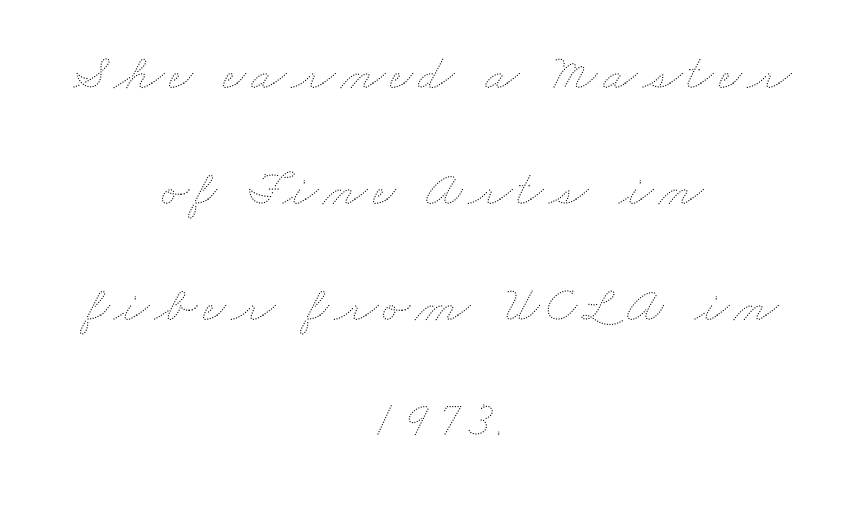
The image shows 51 px thin, wide type; set centered, loose line spacing (2.27x), not underlined; medium stroke contrast and a small x-height.
